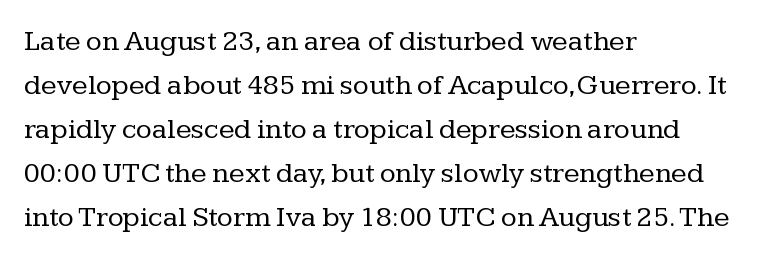
The space between consecutive lines is moderate. Summary of weight: not heavy and not bold. Notice how the passage keeps a crisp vertical edge on the left only. These lines are rendered in a variable-pitch font. Nobody touched the tracking dial on this one.
